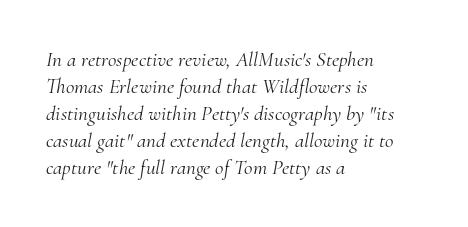
The image shows 21 px text type, italic (leaning right); set left-aligned, normal line spacing (1.28x), normal letter spacing, not underlined.
